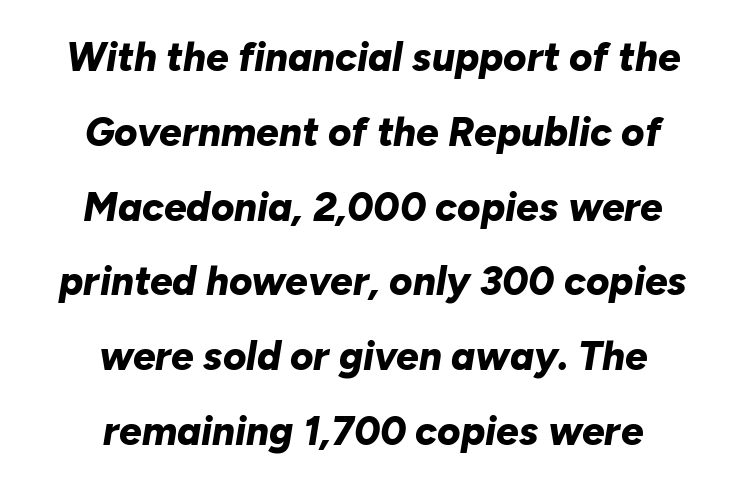
Every character sits at an angle, as italics do. Chunky letters — that's bold for sure. The passage shown is not underscored anywhere. The passage is arranged like a title page — every line centered.
